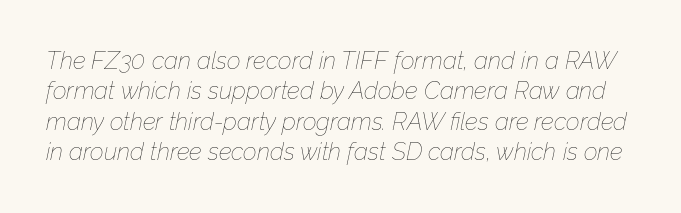
The image shows 24 px text type, italic (leaning right); set normal line spacing (1.27x), normal letter spacing, not underlined.
